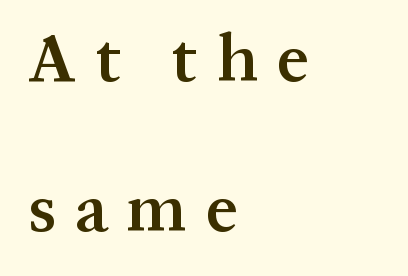
Q: Is the text bold? A: Semi-bold.
Q: Is the text italic (slanted)? A: No, it is upright.
Q: Is the typeface a serif or a sans-serif typeface? A: Serif.
Q: Is the text underlined? A: No.
Q: How is the paragraph aligned? A: Left-aligned.
Q: Is the spacing between letters normal or unusually wide? A: Unusually wide.
Q: Is the spacing between lines tight, normal or loose? A: Loose.
Q: Width (condensed, normal, or wide)? A: Normal.
Q: Stroke contrast? A: Medium.
Q: x-height? A: Medium.
Q: Monospaced? A: No.
